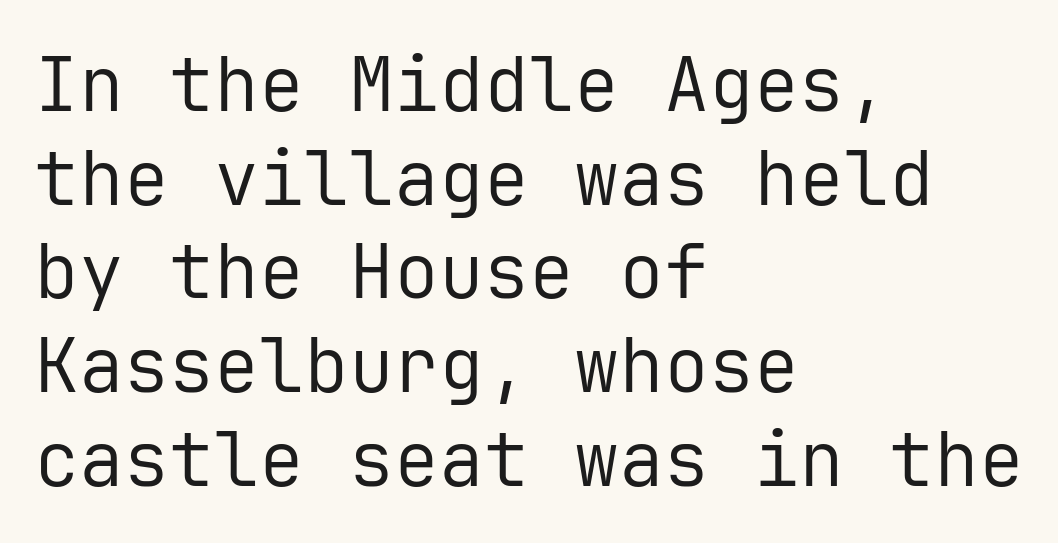
{"serif": "no", "italic": "no", "bold": "no", "weight": "regular", "width": "normal", "stroke_contrast": "low", "x_height": "medium", "monospaced": "yes", "underline": "no", "align": "left", "line_spacing": "normal", "line_spacing_ratio": 1.25, "letter_spacing": "normal", "letter_spacing_em": 0.0, "glyph_px": 75}
